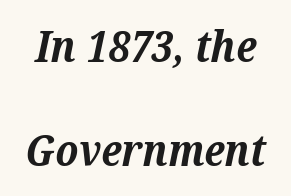
Weight check: bold — yes, fully. Serif or sans? Serif — the stroke terminals have little feet. The line-height multiplier appears high, well above default. The glyphs are unaccompanied by any horizontal stroke below them. Caption: standard tracking, unaltered.
